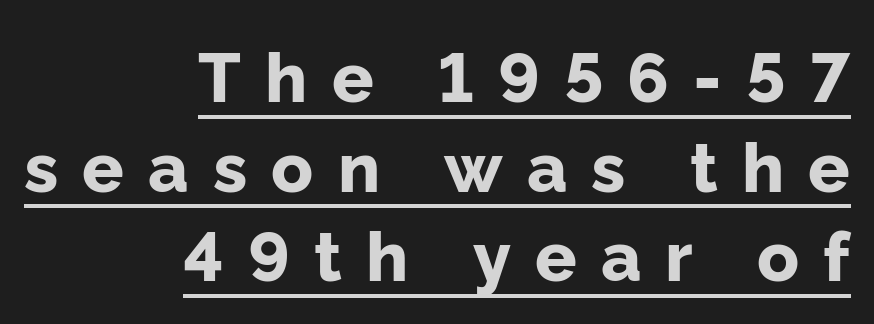
Plenty of ink on the page — the face is bold. The passage shown is typeset with a sans-serif family. The letters advance in unequal steps, a hallmark of proportional type. In terms of posture, this sample is upright. The rows are spaced the way most documents space them.
